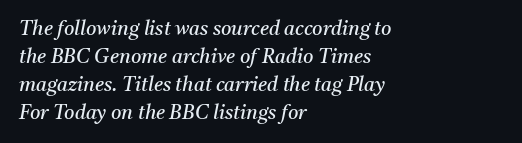
{"italic": "yes", "lean": "right", "slant_degrees": 11, "bold": "no", "underline": "no", "align": "left", "line_spacing": "normal", "line_spacing_ratio": 1.4, "letter_spacing": "normal", "letter_spacing_em": 0.0, "glyph_px": 20}
